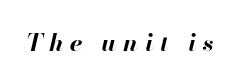
The image shows 24 px bold type, italic (leaning right); set unusually wide letter spacing (+0.27 em), not underlined.
